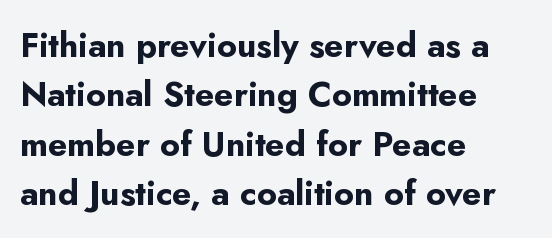
{"serif": "no", "italic": "no", "bold": "yes", "weight": "bold", "width": "normal", "stroke_contrast": "low", "x_height": "small", "monospaced": "no", "underline": "no", "align": "left", "line_spacing": "normal", "line_spacing_ratio": 1.45, "letter_spacing": "normal", "letter_spacing_em": 0.0, "glyph_px": 34}
